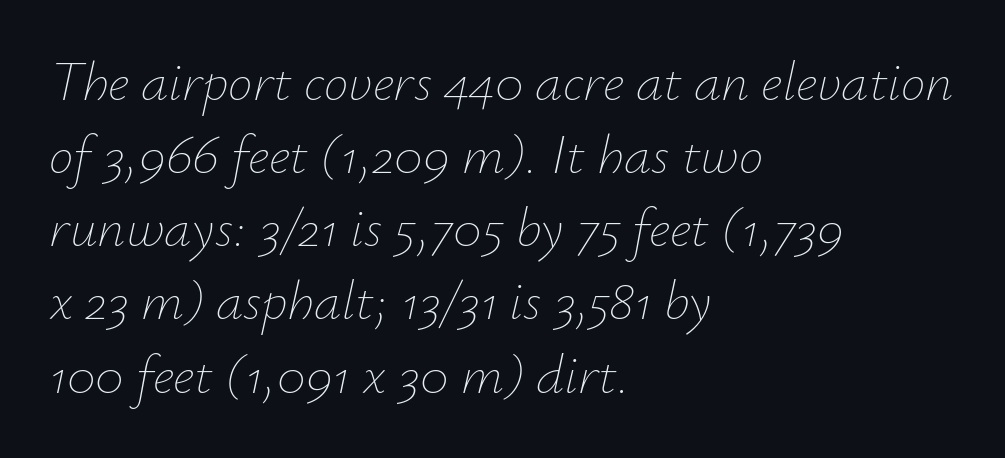
Q: Is the text bold? A: No.
Q: Is the text italic (slanted)? A: Yes, it leans right by about 12 degrees.
Q: Is the text underlined? A: No.
Q: How is the paragraph aligned? A: Left-aligned.
Q: Is the spacing between letters normal or unusually wide? A: Normal.
Q: Is the spacing between lines tight, normal or loose? A: Normal.
Q: Width (condensed, normal, or wide)? A: Normal.
Q: Stroke contrast? A: Low.
Q: x-height? A: Small.
Q: Monospaced? A: No.
